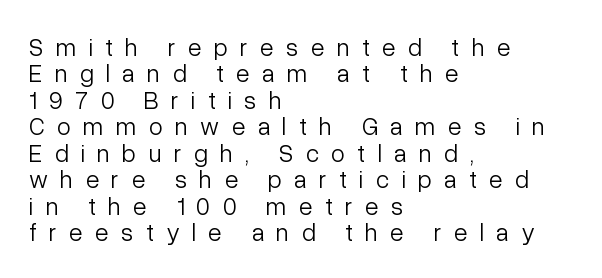
Q: Is the text bold? A: No.
Q: Is the text italic (slanted)? A: No, it is upright.
Q: Is the text underlined? A: No.
Q: How is the paragraph aligned? A: Left-aligned.
Q: Is the spacing between letters normal or unusually wide? A: Unusually wide.
Q: Is the spacing between lines tight, normal or loose? A: Tight.
